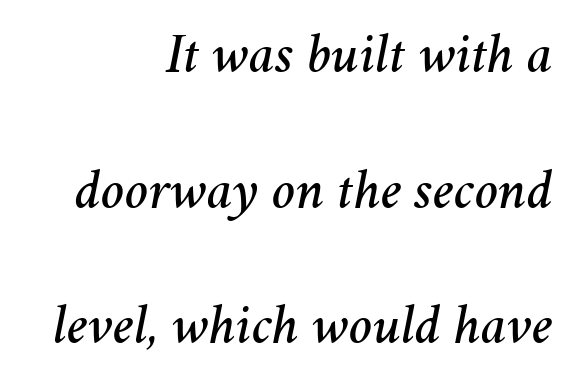
The image shows 56 px text type, italic (leaning right); set right-aligned, loose line spacing (2.42x), normal letter spacing, not underlined; medium stroke contrast and a medium x-height.
